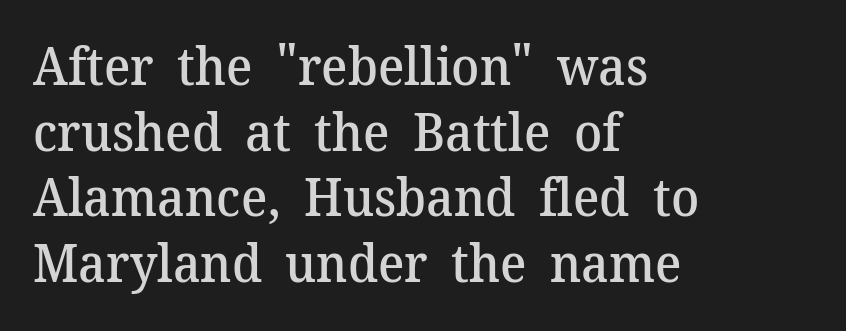
Each new line begins a customary step beneath the previous one. These lines are composed in type with serifs. Tracking here is standard; glyphs follow each other at the usual distance. These lines are rendered in a variable-pitch font.
